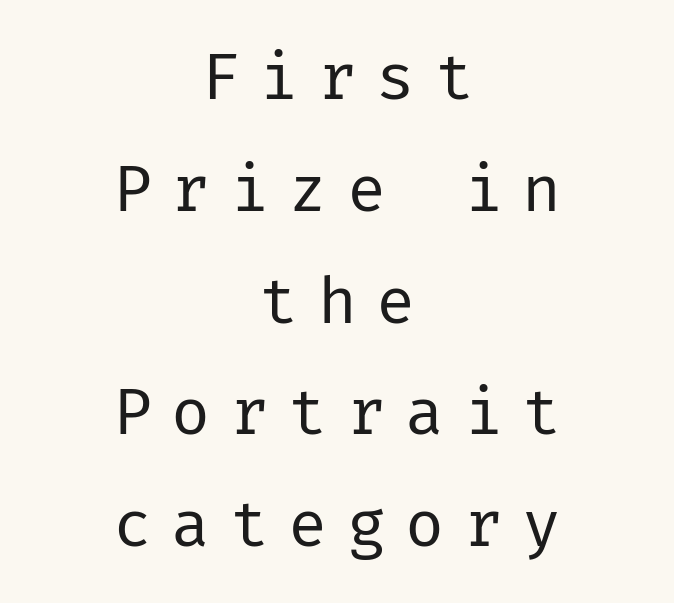
Summary of weight: not heavy and not bold. Casual observation: everything's sitting right in the middle. In terms of letterform style, serifs are entirely absent. Words float on clear page, feet unadorned. A typesetter would mark this as roman, not italic. The rendering inserts visible extra space after every character.
